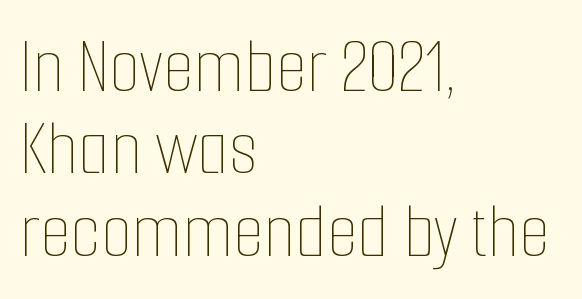
{"italic": "no", "bold": "no", "weight": "thin", "width": "condensed", "stroke_contrast": "low", "x_height": "medium", "monospaced": "no", "underline": "no", "align": "left", "line_spacing": "tight", "line_spacing_ratio": 1.03, "letter_spacing": "normal", "letter_spacing_em": 0.0, "glyph_px": 80}
